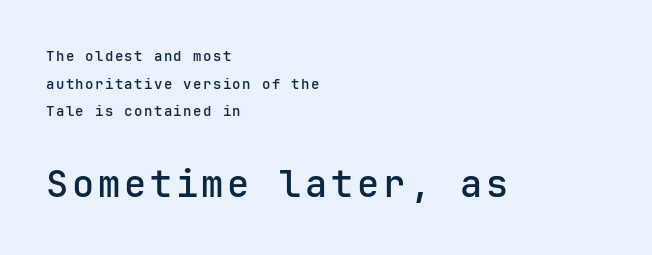
Q: Is the text bold? A: Semi-bold.
Q: Is the text italic (slanted)? A: No, it is upright.
Q: Is the typeface a serif or a sans-serif typeface? A: Sans-serif.
Q: Is the text underlined? A: No.
Q: How is the paragraph aligned? A: Left-aligned.
Q: Is the spacing between lines tight, normal or loose? A: Loose.
Q: Which block of text is set in a larger size, the first (top) or the second (bottom)? A: The second (bottom) one.
Q: Width (condensed, normal, or wide)? A: Normal.
Q: Stroke contrast? A: Low.
Q: x-height? A: Medium.
